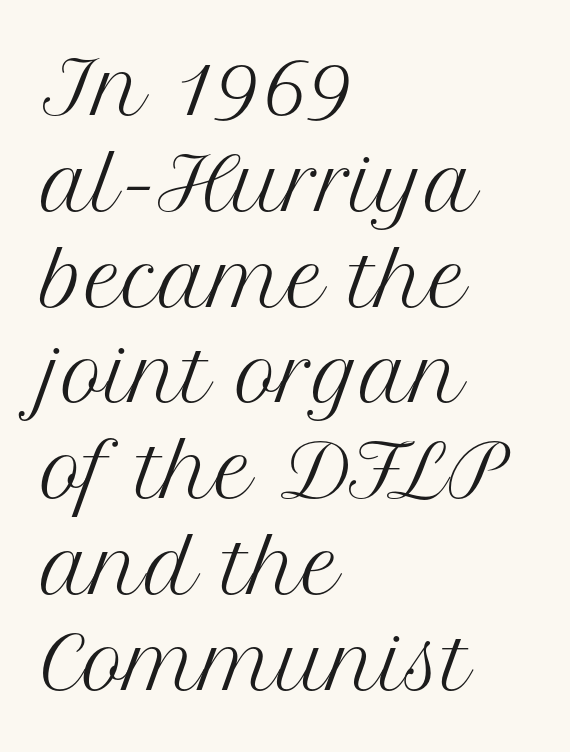
The image shows 72 px regular-weight serif type; set left-aligned, normal line spacing (1.33x), normal letter spacing, not underlined; medium stroke contrast and a medium x-height.
